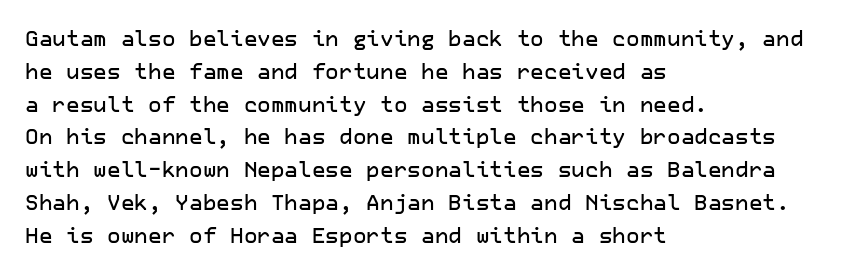
Whoever set this chose a conventional vertical rhythm. Quick note: not italic, upright. Only glyphs here, with clear space below each row. The horizontal fit of the characters is conventional and even. Notice how the passage keeps a crisp vertical edge on the left only.
